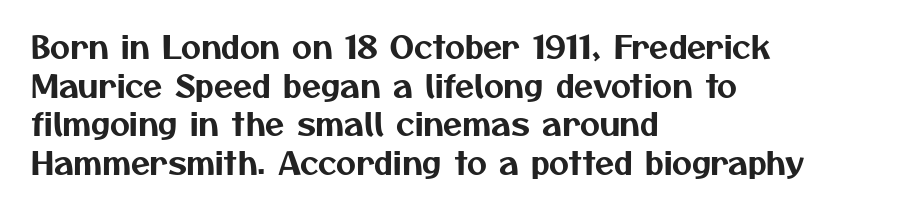
{"serif": "no", "width": "normal", "stroke_contrast": "medium", "x_height": "medium", "monospaced": "no", "underline": "no", "align": "left", "line_spacing": "normal", "line_spacing_ratio": 1.25, "letter_spacing": "normal", "letter_spacing_em": 0.0, "glyph_px": 31}
